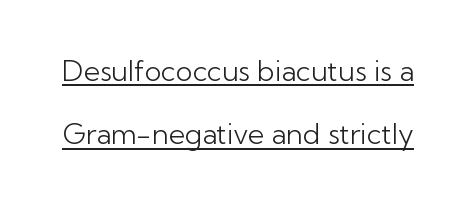
{"serif": "no", "italic": "no", "bold": "no", "weight": "light", "width": "normal", "stroke_contrast": "low", "x_height": "medium", "monospaced": "no", "underline": "yes", "line_spacing": "loose", "line_spacing_ratio": 2.26, "letter_spacing": "normal", "letter_spacing_em": 0.0, "glyph_px": 28}
